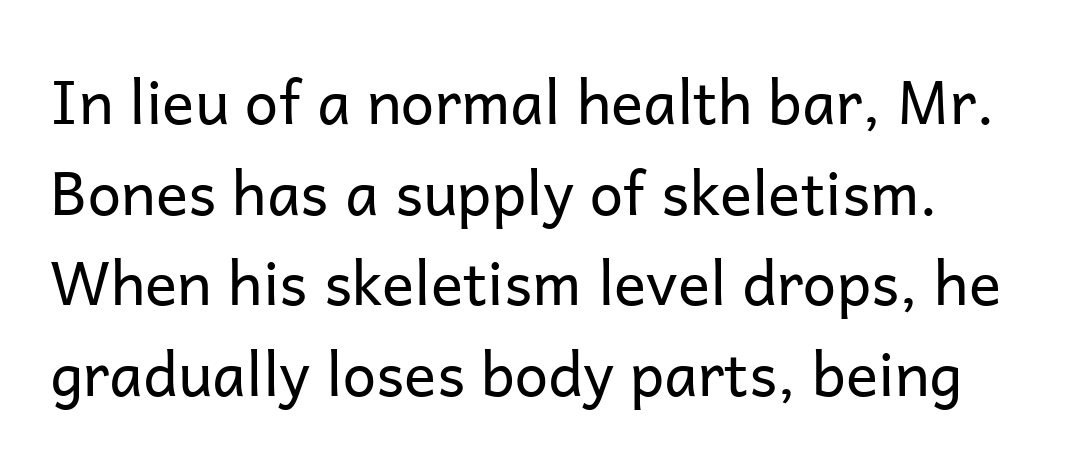
Q: Is the text bold? A: No.
Q: Is the text italic (slanted)? A: No, it is upright.
Q: Is the typeface a serif or a sans-serif typeface? A: Sans-serif.
Q: Is the text underlined? A: No.
Q: How is the paragraph aligned? A: Left-aligned.
Q: Is the spacing between letters normal or unusually wide? A: Normal.
Q: Is the spacing between lines tight, normal or loose? A: Normal.
Q: Width (condensed, normal, or wide)? A: Normal.
Q: Stroke contrast? A: Low.
Q: x-height? A: Medium.
Q: Monospaced? A: No.
